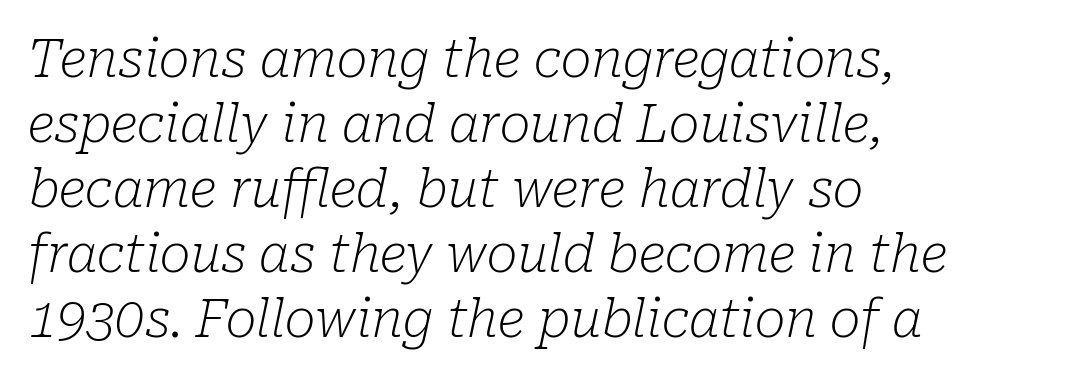
The image shows 52 px light serif type, italic (leaning right); set left-aligned, normal line spacing (1.25x), normal letter spacing, not underlined; low stroke contrast and a medium x-height.
